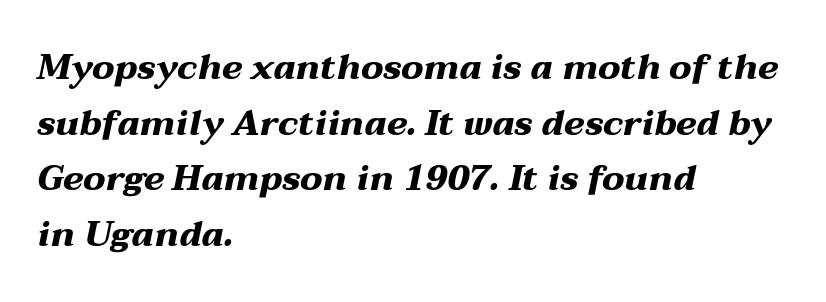
Q: Is the text bold? A: Yes.
Q: Is the text italic (slanted)? A: Yes, it leans right by about 12 degrees.
Q: Is the text underlined? A: No.
Q: How is the paragraph aligned? A: Left-aligned.
Q: Is the spacing between letters normal or unusually wide? A: Normal.
Q: Is the spacing between lines tight, normal or loose? A: Normal.
Q: Width (condensed, normal, or wide)? A: Wide.
Q: Stroke contrast? A: Medium.
Q: x-height? A: Medium.
Q: Monospaced? A: No.
